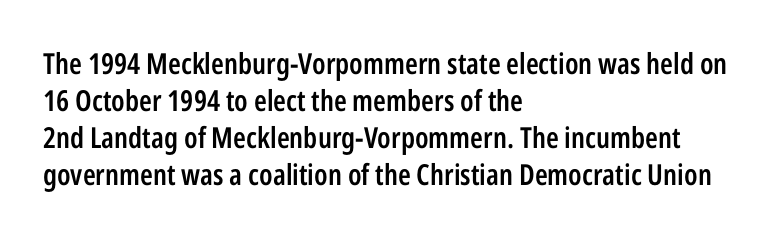
These lines were composed using upright roman letters. The rendering uses a moderate line-height, typical for paragraphs. Here the glyphs are tracked normally, forming tight word shapes. What weight is shown? A semibold, between regular and bold. The rendering uses natural spacing where letterforms have individual widths.
